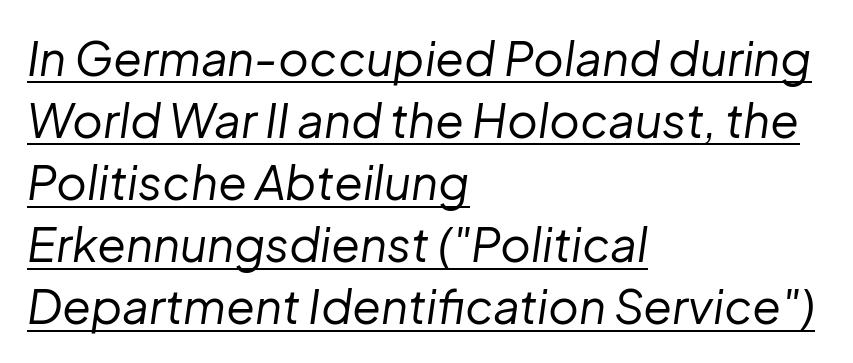
Q: Is the text bold? A: No.
Q: Is the text italic (slanted)? A: Yes, it leans right by about 8 degrees.
Q: Is the text underlined? A: Yes.
Q: How is the paragraph aligned? A: Left-aligned.
Q: Is the spacing between letters normal or unusually wide? A: Normal.
Q: Is the spacing between lines tight, normal or loose? A: Normal.
Q: Width (condensed, normal, or wide)? A: Normal.
Q: Stroke contrast? A: Low.
Q: x-height? A: Medium.
Q: Monospaced? A: No.
